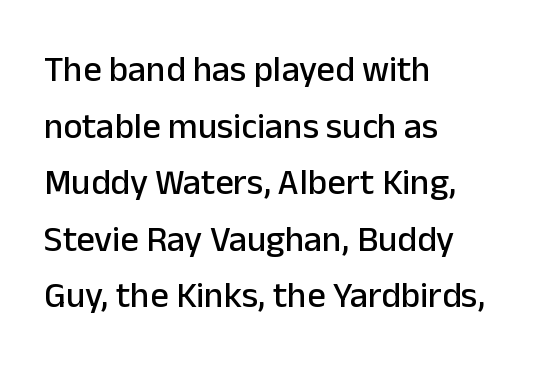
Note the varied advance widths — an 'i' is clearly narrower than an 'm'. The foot of each line stays bare and open. Check where the strokes stop: nothing finishes them off — pure sans. The lettering stays uniformly vertical, giving the passage a roman look. Spacing between characters is what you'd get straight out of the box. Leading matches the norm, producing a regular column.
